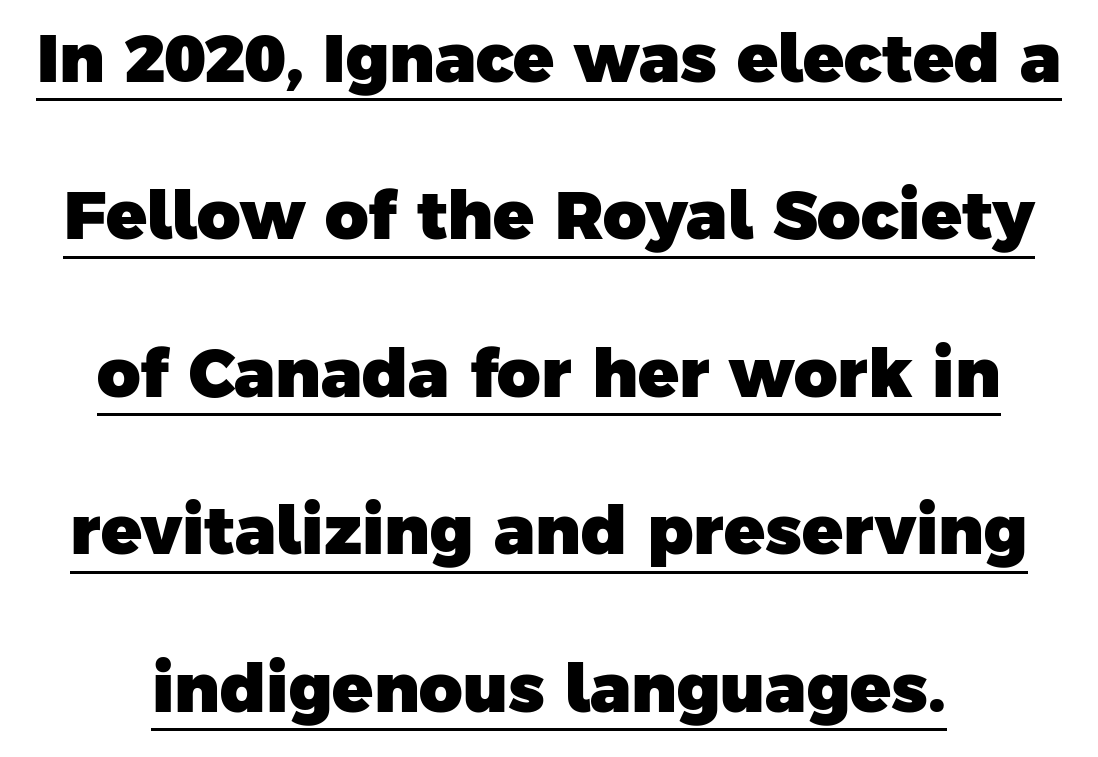
The block of text is sparse from top to bottom, with ample space between rows. Weight: bold. Type style note: lacks serifs. A typesetter would call this proportional, since set widths differ per character.
